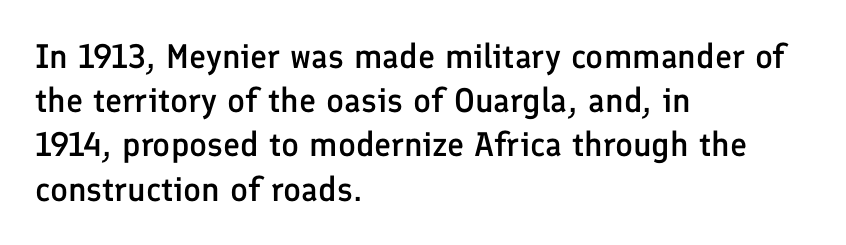
{"serif": "no", "italic": "no", "bold": "semi", "weight": "semibold", "width": "normal", "stroke_contrast": "low", "x_height": "medium", "monospaced": "no", "underline": "no", "align": "left", "line_spacing": "normal", "line_spacing_ratio": 1.3, "letter_spacing": "normal", "letter_spacing_em": 0.0, "glyph_px": 34}
